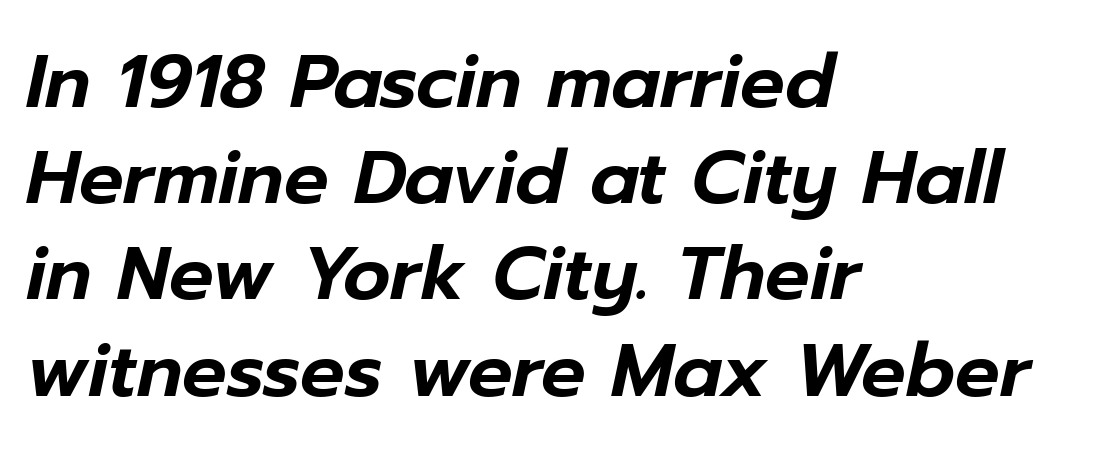
If you measured baseline to baseline, you'd find a middling distance. Proportional: the letters do not fall into vertical columns. The foot of each line stays bare and open. The glyphs look as if they've been sheared to an angle. A typesetter would call this zero additional tracking.
